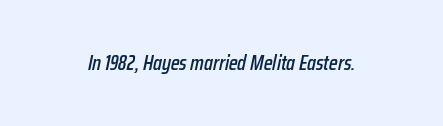
A clean baseline with only descenders dipping below it. Is the letter spacing exaggerated? No — it looks like the ordinary default. Quick note: italic.
